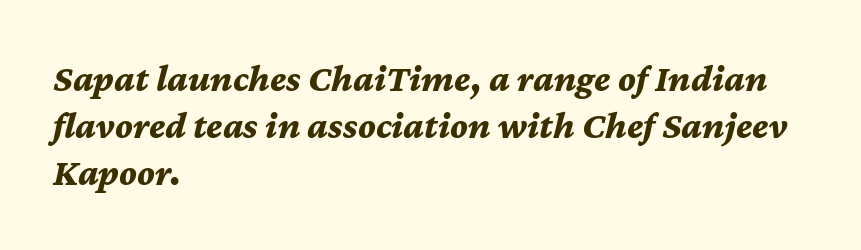
Q: Is the text bold? A: Yes.
Q: Is the text italic (slanted)? A: Yes, it leans right by about 12 degrees.
Q: Is the text underlined? A: No.
Q: How is the paragraph aligned? A: Left-aligned.
Q: Is the spacing between letters normal or unusually wide? A: Normal.
Q: Width (condensed, normal, or wide)? A: Normal.
Q: Stroke contrast? A: Medium.
Q: x-height? A: Medium.
Q: Monospaced? A: No.
